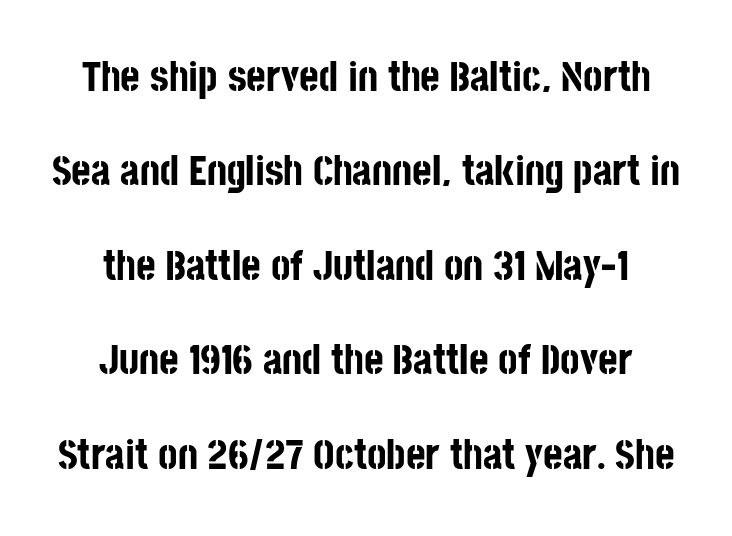
Q: Is the text bold? A: Yes.
Q: Is the text italic (slanted)? A: No, it is upright.
Q: Is the typeface a serif or a sans-serif typeface? A: Sans-serif.
Q: Is the text underlined? A: No.
Q: How is the paragraph aligned? A: Centered.
Q: Is the spacing between letters normal or unusually wide? A: Normal.
Q: Is the spacing between lines tight, normal or loose? A: Loose.
Q: Width (condensed, normal, or wide)? A: Condensed.
Q: Stroke contrast? A: Low.
Q: x-height? A: Large.
Q: Monospaced? A: No.
